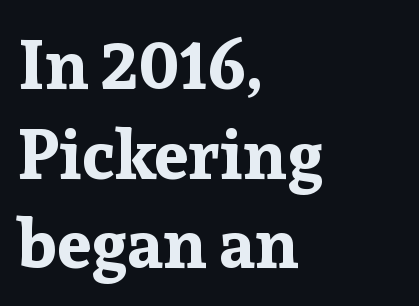
Type style note: has serifs. Notice how the stems are strictly vertical — no italics here. The characters look thick and weighty, a clear bold. You could not count columns in this text — the font is proportionally spaced. Reading down the column, the eye jumps a familiar distance to each next line.
